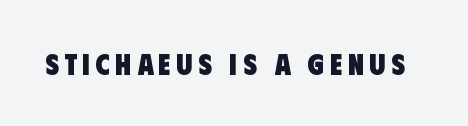
Q: Is the text bold? A: Yes.
Q: Is the typeface a serif or a sans-serif typeface? A: Sans-serif.
Q: Is the text underlined? A: No.
Q: Width (condensed, normal, or wide)? A: Condensed.
Q: Stroke contrast? A: Low.
Q: x-height? A: Large.
Q: Monospaced? A: No.
